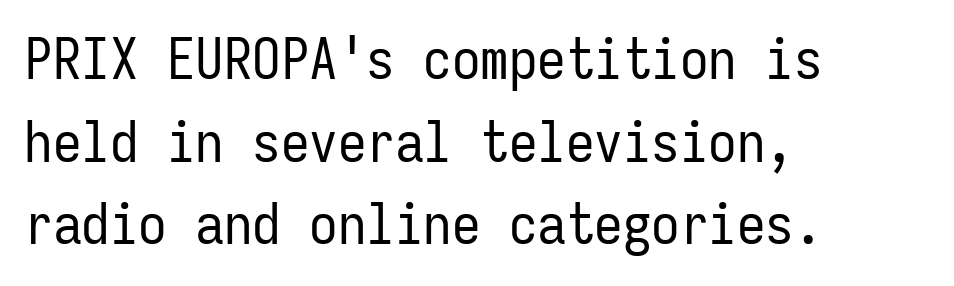
{"serif": "no", "italic": "no", "bold": "no", "weight": "regular", "width": "condensed", "stroke_contrast": "low", "x_height": "medium", "monospaced": "yes", "underline": "no", "align": "left", "line_spacing": "normal", "line_spacing_ratio": 1.45, "letter_spacing": "normal", "letter_spacing_em": 0.0, "glyph_px": 57}
